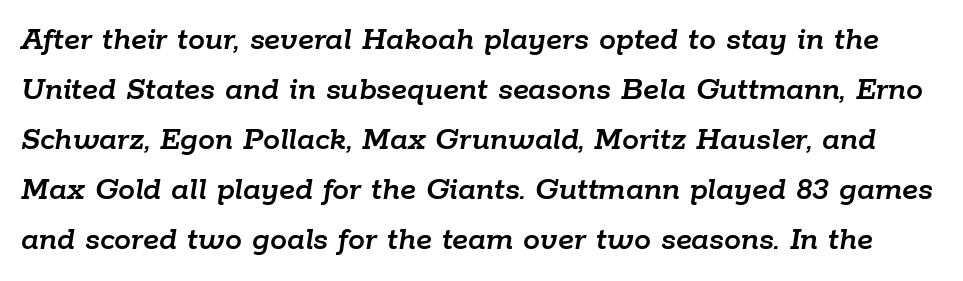
Would a proofreader flag this as italicized? Yes. Regular leading. Each letter keeps its own natural width here, so spacing adapts to shape. Check the space under the baseline: it is left empty. This rendering leaves character spacing at its baseline value.
